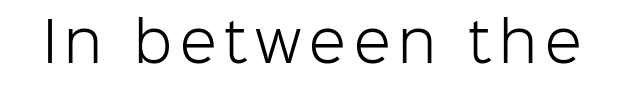
The image shows 54 px light sans-serif type, upright; set not underlined; low stroke contrast and a medium x-height.
